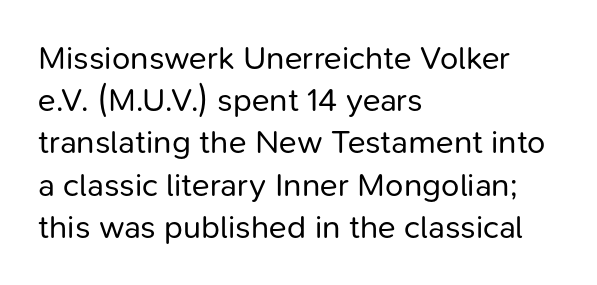
{"serif": "no", "italic": "no", "bold": "no", "weight": "regular", "width": "normal", "stroke_contrast": "low", "x_height": "medium", "monospaced": "no", "underline": "no", "align": "left", "line_spacing": "normal", "line_spacing_ratio": 1.28, "letter_spacing": "normal", "letter_spacing_em": 0.0, "glyph_px": 33}
